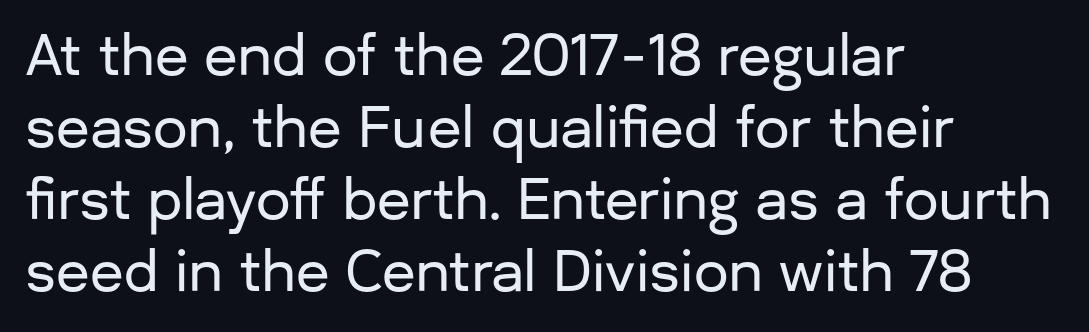
{"serif": "no", "italic": "no", "width": "normal", "stroke_contrast": "low", "x_height": "medium", "monospaced": "no", "underline": "no", "align": "left", "line_spacing": "normal", "line_spacing_ratio": 1.31, "letter_spacing": "normal", "letter_spacing_em": 0.0, "glyph_px": 55}
